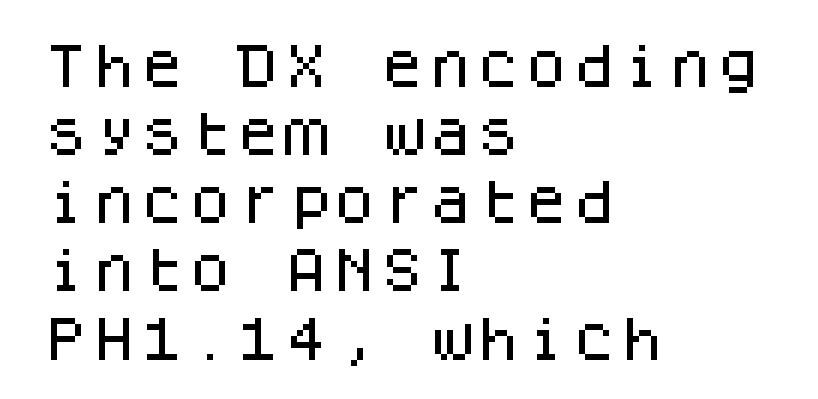
Q: Is the text italic (slanted)? A: No, it is upright.
Q: Is the typeface a serif or a sans-serif typeface? A: Sans-serif.
Q: Is the text underlined? A: No.
Q: How is the paragraph aligned? A: Left-aligned.
Q: Is the spacing between letters normal or unusually wide? A: Normal.
Q: Is the spacing between lines tight, normal or loose? A: Normal.
Q: Width (condensed, normal, or wide)? A: Normal.
Q: Stroke contrast? A: Low.
Q: x-height? A: Large.
Q: Monospaced? A: Yes.
